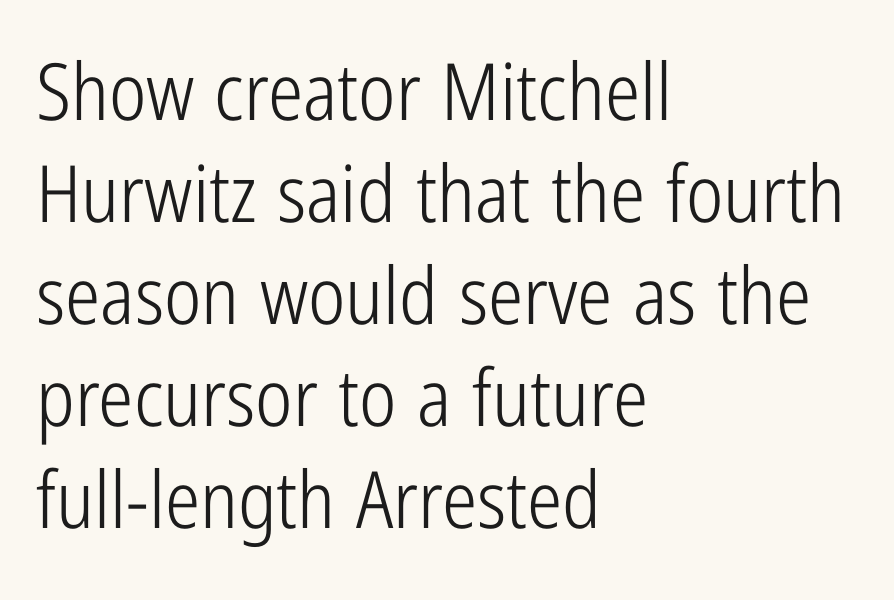
The text was rendered using a sans face with plain stroke endings. The specimen omits any rule beneath the text block's lines. How would I describe the line gaps? Plain and ordinary. The lines are quadded left. The rendering uses natural spacing where letterforms have individual widths. In terms of posture, this sample is upright.
